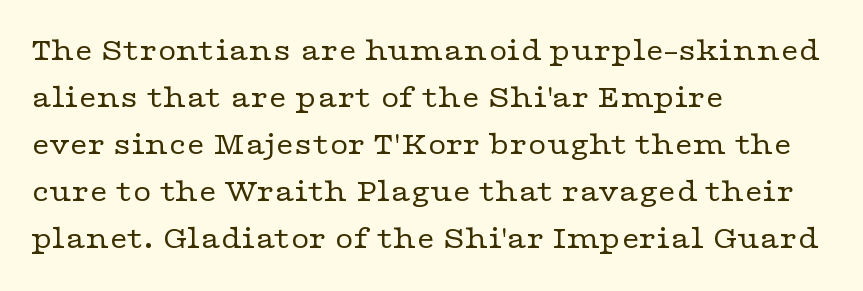
Q: Is the text bold? A: No.
Q: Is the text italic (slanted)? A: No, it is upright.
Q: Is the typeface a serif or a sans-serif typeface? A: Serif.
Q: Is the text underlined? A: No.
Q: How is the paragraph aligned? A: Left-aligned.
Q: Is the spacing between letters normal or unusually wide? A: Normal.
Q: Is the spacing between lines tight, normal or loose? A: Normal.
Q: Width (condensed, normal, or wide)? A: Wide.
Q: Stroke contrast? A: Low.
Q: x-height? A: Medium.
Q: Monospaced? A: No.
